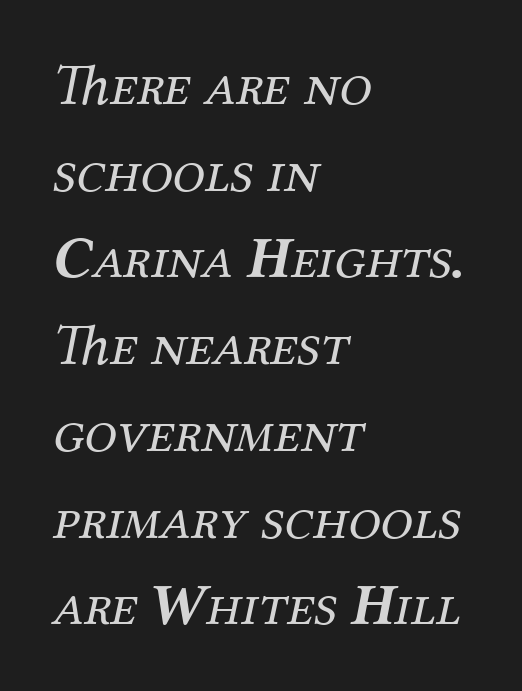
Proportional: the letters do not fall into vertical columns. Caption: standard tracking, unaltered. Nobody drew a line under any word here. Compared with a centered layout, this one pins lines to the left instead.
